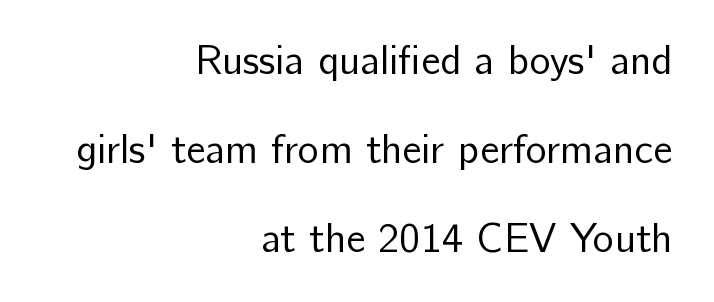
Q: Is the text bold? A: No.
Q: Is the text italic (slanted)? A: No, it is upright.
Q: Is the typeface a serif or a sans-serif typeface? A: Sans-serif.
Q: Is the text underlined? A: No.
Q: How is the paragraph aligned? A: Right-aligned.
Q: Is the spacing between letters normal or unusually wide? A: Normal.
Q: Is the spacing between lines tight, normal or loose? A: Loose.
Q: Width (condensed, normal, or wide)? A: Normal.
Q: Stroke contrast? A: Low.
Q: x-height? A: Medium.
Q: Monospaced? A: No.
